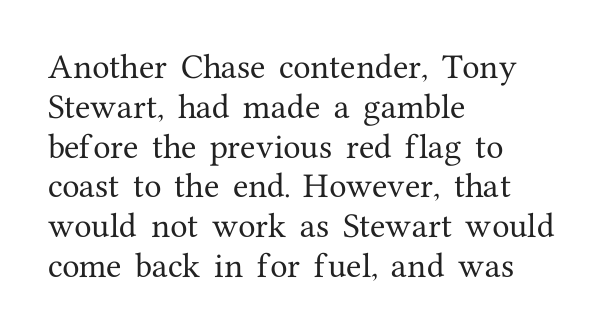
Compared with typical body copy, the letter spacing here is the same. The setting favours the left margin, as ordinary paragraphs usually do. Leading matches the norm, producing a regular column. The face used here is seriffed, in the tradition of book romans.
